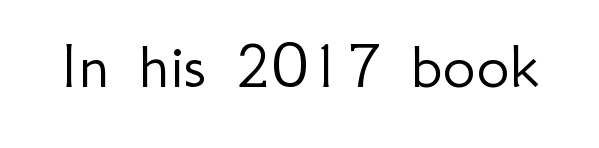
The image shows 69 px light sans-serif type, upright; set normal letter spacing, not underlined; low stroke contrast and a small x-height.
